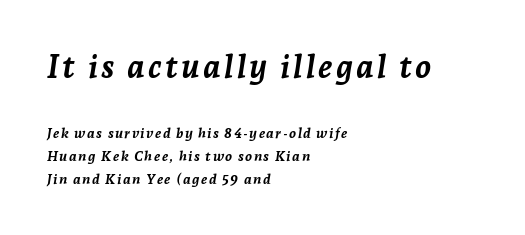
Students, this is bold: see how much ink each stroke carries. Which margin do the lines hug? The left one — the right edge is uneven. Emphasis-style slanted type is in use. Clear beneath every line of the passage. The line-height multiplier appears to be the usual default. Spacing verdict: proportional, widths tailored to each character.
